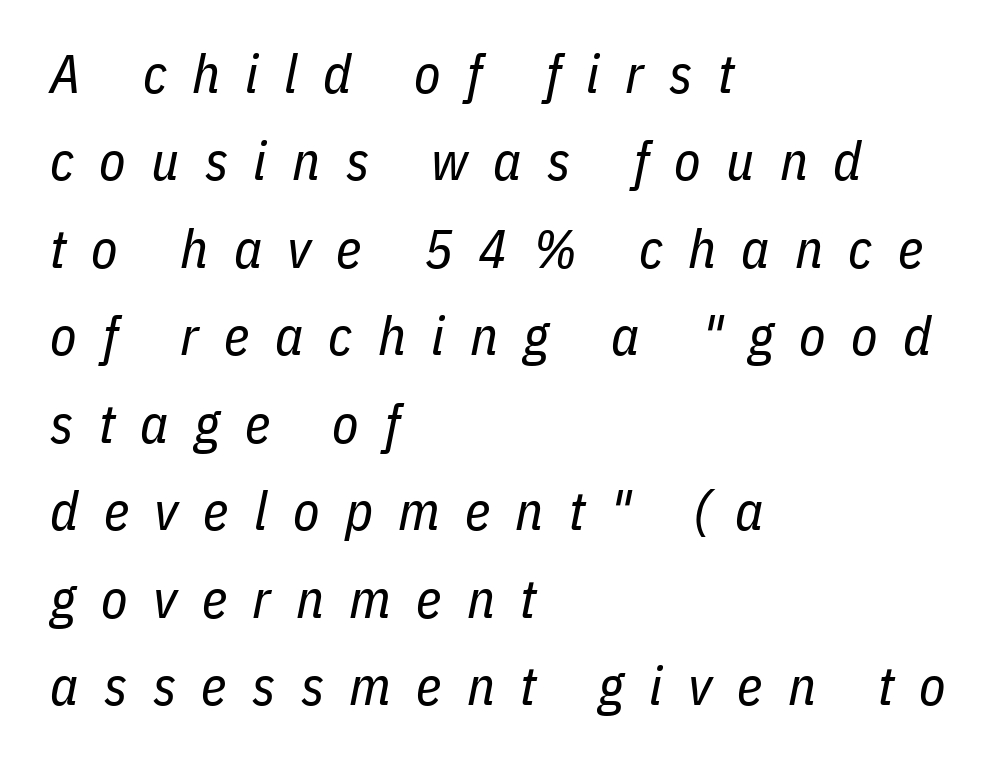
{"italic": "yes", "lean": "right", "slant_degrees": 11, "bold": "no", "weight": "regular", "width": "condensed", "stroke_contrast": "low", "x_height": "medium", "monospaced": "no", "underline": "no", "align": "left", "line_spacing": "normal", "line_spacing_ratio": 1.62, "letter_spacing": "wide", "letter_spacing_em": 0.47, "glyph_px": 54}
